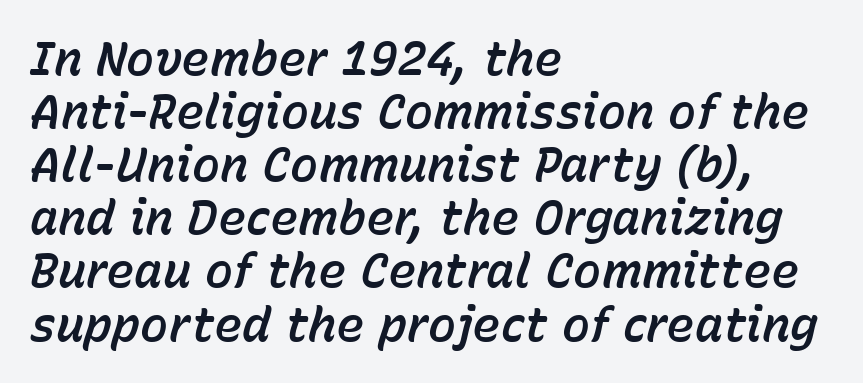
Q: Is the text italic (slanted)? A: Yes, it leans right by about 15 degrees.
Q: Is the text underlined? A: No.
Q: How is the paragraph aligned? A: Left-aligned.
Q: Is the spacing between letters normal or unusually wide? A: Normal.
Q: Is the spacing between lines tight, normal or loose? A: Tight.
Q: Width (condensed, normal, or wide)? A: Normal.
Q: Stroke contrast? A: Low.
Q: x-height? A: Medium.
Q: Monospaced? A: No.
